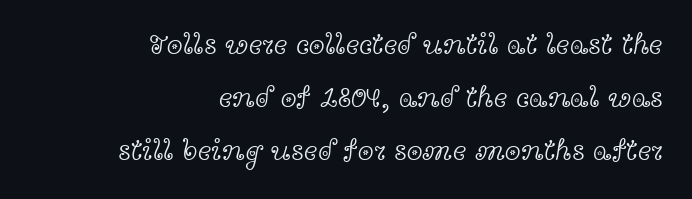
{"serif": "yes", "bold": "no", "weight": "light", "width": "wide", "x_height": "medium", "monospaced": "no", "underline": "no", "align": "right", "line_spacing_ratio": 1.82, "letter_spacing": "normal", "letter_spacing_em": 0.0, "glyph_px": 29}
